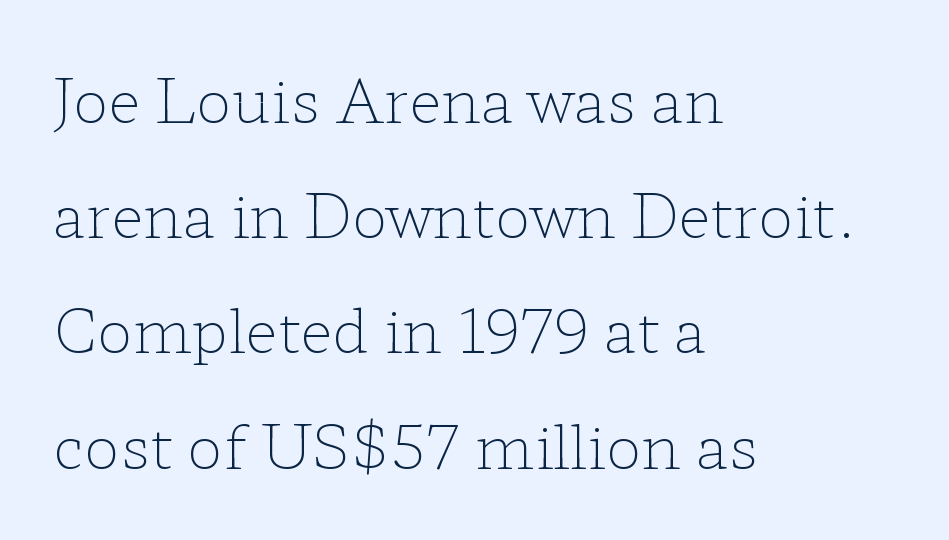
{"serif": "yes", "italic": "no", "bold": "no", "weight": "light", "width": "wide", "stroke_contrast": "low", "x_height": "medium", "monospaced": "no", "underline": "no", "align": "left", "line_spacing": "loose", "line_spacing_ratio": 1.92, "letter_spacing": "normal", "letter_spacing_em": 0.0, "glyph_px": 60}
